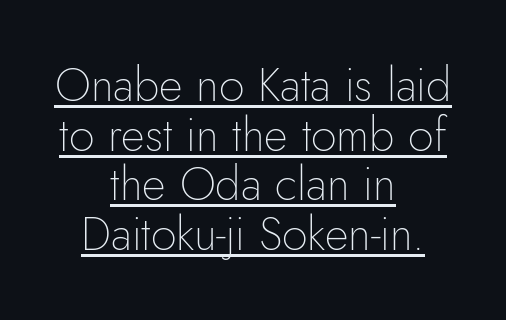
{"serif": "no", "italic": "no", "bold": "no", "weight": "thin", "width": "normal", "stroke_contrast": "low", "x_height": "small", "monospaced": "no", "underline": "yes", "align": "center", "line_spacing": "tight", "line_spacing_ratio": 1.08, "letter_spacing": "normal", "letter_spacing_em": 0.0, "glyph_px": 46}
